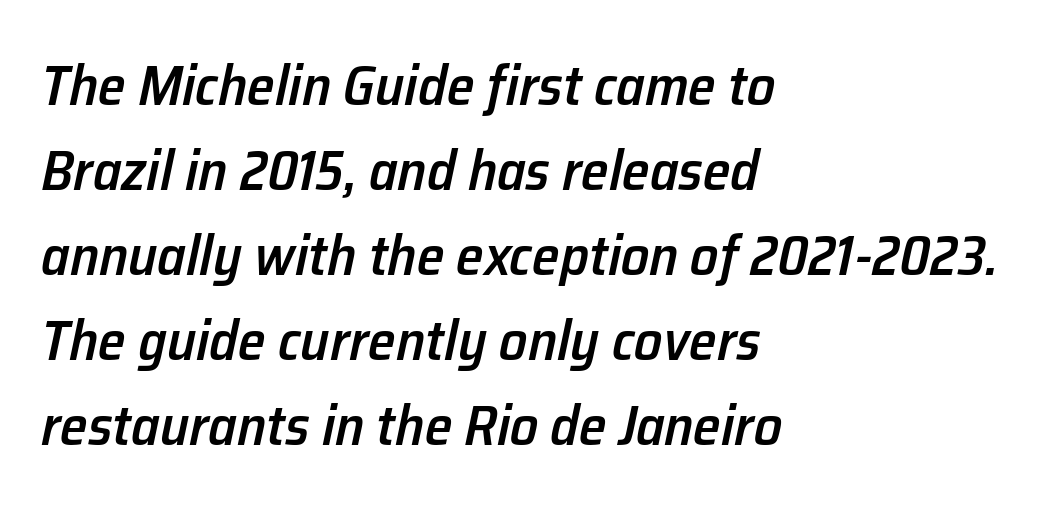
The image shows 56 px semibold type, italic (leaning right); set left-aligned, normal line spacing (1.52x), normal letter spacing, not underlined; low stroke contrast and a medium x-height.
